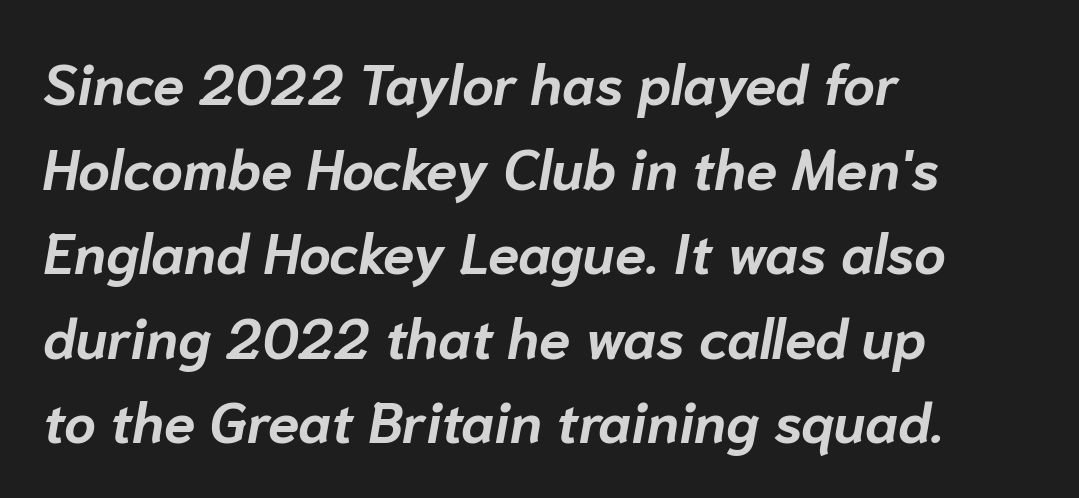
Quick note: interline space is typical. The space directly below the letters is spotless. This rendering leaves character spacing at its baseline value. In CSS terms this would be text-align: left. Plenty of ink on the page — the face is bold. The rendering applies a slant to the glyphs.
